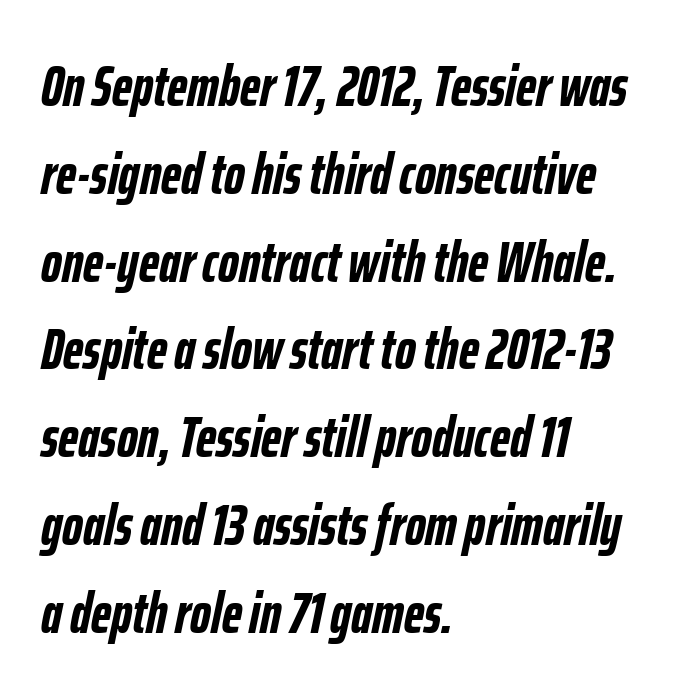
{"italic": "yes", "lean": "right", "slant_degrees": 12, "bold": "yes", "weight": "semibold", "width": "condensed", "stroke_contrast": "low", "x_height": "medium", "monospaced": "no", "underline": "no", "align": "left", "line_spacing": "normal", "line_spacing_ratio": 1.54, "letter_spacing": "normal", "letter_spacing_em": 0.0, "glyph_px": 57}
